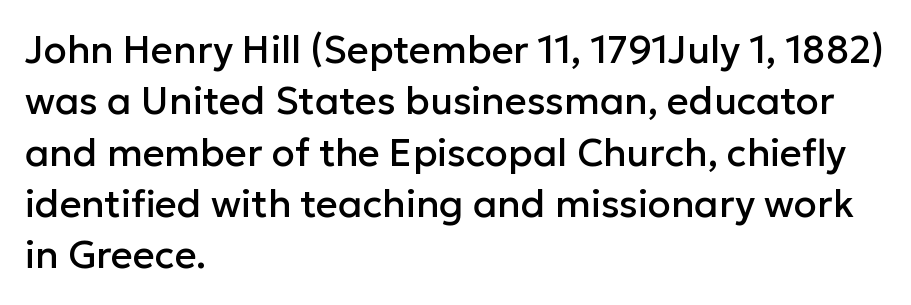
The image shows 38 px sans-serif type, upright; set left-aligned, normal line spacing (1.35x), normal letter spacing, not underlined; low stroke contrast and a medium x-height.
